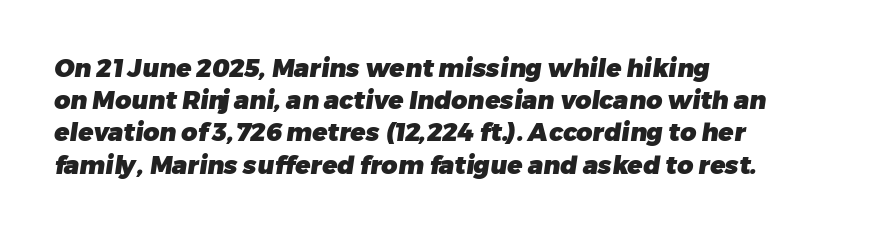
{"bold": "yes", "underline": "no", "align": "left", "line_spacing": "normal", "line_spacing_ratio": 1.29, "letter_spacing": "normal", "letter_spacing_em": 0.0, "glyph_px": 25}
